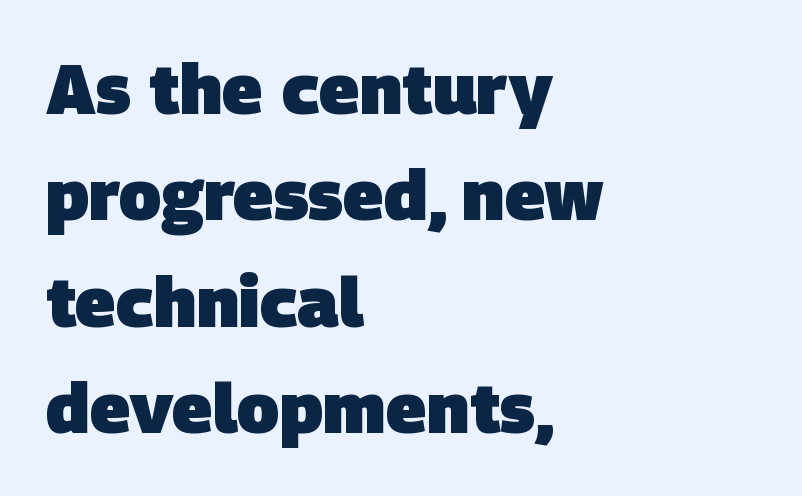
{"serif": "no", "bold": "yes", "weight": "heavy", "width": "normal", "stroke_contrast": "low", "x_height": "large", "monospaced": "no", "underline": "no", "align": "left", "line_spacing": "normal", "line_spacing_ratio": 1.52, "letter_spacing": "normal", "letter_spacing_em": 0.0, "glyph_px": 70}
